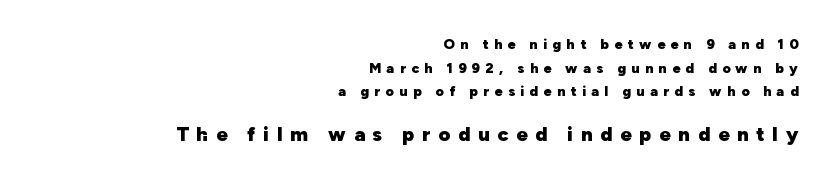
The image shows 20 px bold type, upright; set right-aligned, normal line spacing (1.68x), unusually wide letter spacing (+0.39 em), not underlined; the second (bottom) block is 1.43x larger.
